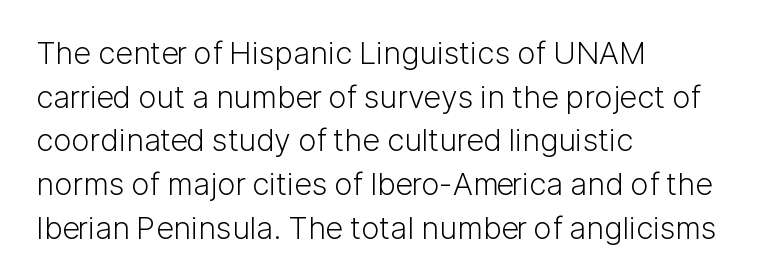
The image shows 31 px light sans-serif type, upright; set left-aligned, normal line spacing (1.41x), normal letter spacing, not underlined; low stroke contrast and a medium x-height.
